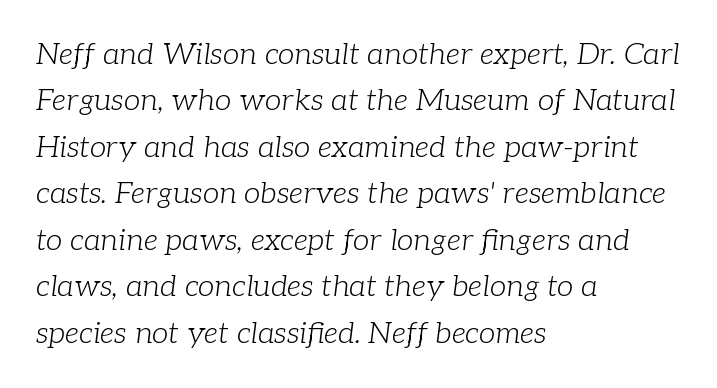
{"serif": "yes", "italic": "yes", "lean": "right", "slant_degrees": 7, "bold": "no", "weight": "light", "width": "normal", "stroke_contrast": "low", "x_height": "medium", "monospaced": "no", "underline": "no", "align": "left", "line_spacing": "normal", "line_spacing_ratio": 1.55, "letter_spacing": "normal", "letter_spacing_em": 0.0, "glyph_px": 30}
